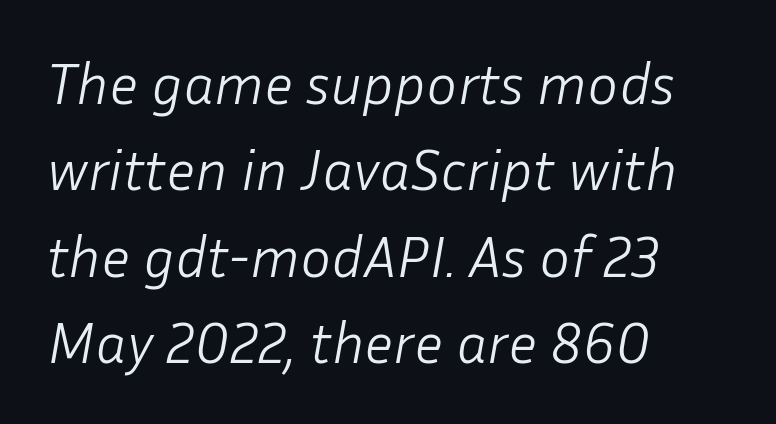
The image shows 58 px light type, italic (leaning right); set left-aligned, normal line spacing (1.49x), normal letter spacing, not underlined; low stroke contrast and a medium x-height.
